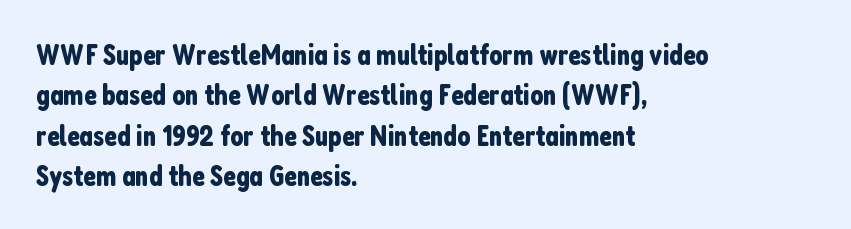
{"serif": "no", "italic": "no", "width": "condensed", "stroke_contrast": "low", "x_height": "medium", "monospaced": "no", "underline": "no", "align": "left", "line_spacing": "normal", "line_spacing_ratio": 1.39, "letter_spacing": "normal", "letter_spacing_em": 0.0, "glyph_px": 29}
